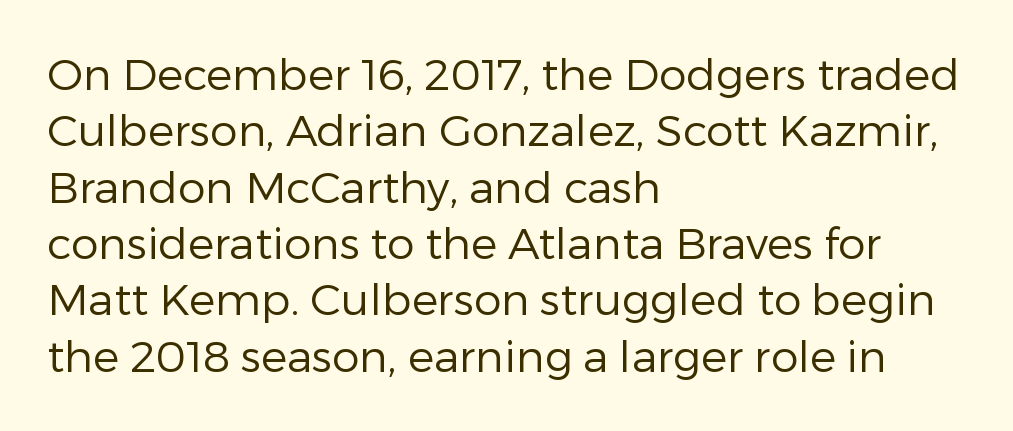
No letter is thick-stroked: the sample isn't bold. The rendering uses a moderate line-height, typical for paragraphs. The rendering uses natural spacing where letterforms have individual widths. Each line starts at the same left margin while the right side varies. In terms of letterform style, serifs are entirely absent.
